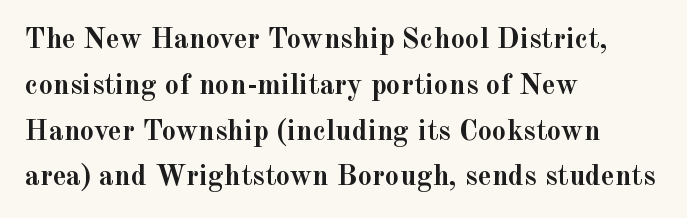
Q: Is the text bold? A: Yes.
Q: Is the text italic (slanted)? A: No, it is upright.
Q: Is the typeface a serif or a sans-serif typeface? A: Serif.
Q: Is the text underlined? A: No.
Q: How is the paragraph aligned? A: Left-aligned.
Q: Is the spacing between letters normal or unusually wide? A: Normal.
Q: Is the spacing between lines tight, normal or loose? A: Normal.
Q: Width (condensed, normal, or wide)? A: Normal.
Q: x-height? A: Small.
Q: Monospaced? A: No.
